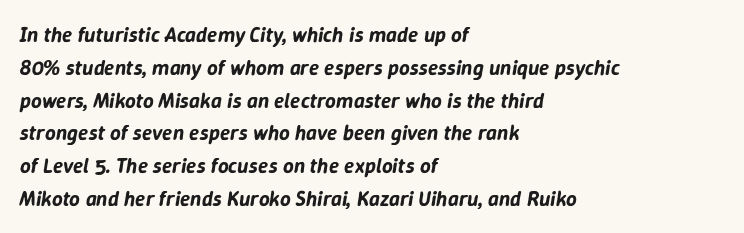
Each word holds together tightly as a unit, with standard inter-letter gaps. Just letters on the line, the space beneath them empty. Leftover space on each line is placed entirely after the last word. Students, observe: this is what conventionally led text looks like. Slanted lettering throughout.
